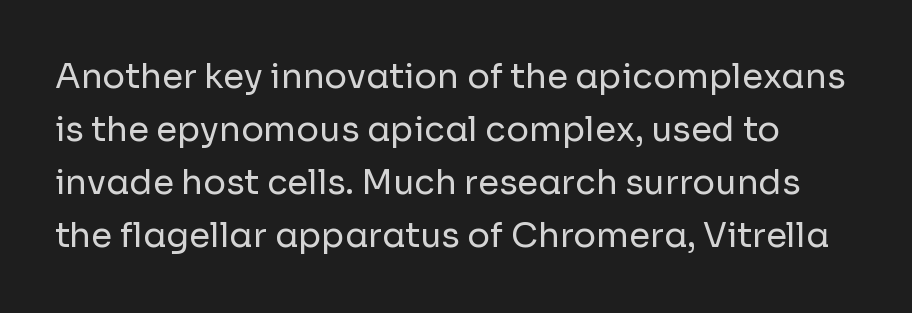
Q: Is the text bold? A: No.
Q: Is the text italic (slanted)? A: No, it is upright.
Q: Is the typeface a serif or a sans-serif typeface? A: Sans-serif.
Q: Is the text underlined? A: No.
Q: Is the spacing between letters normal or unusually wide? A: Normal.
Q: Is the spacing between lines tight, normal or loose? A: Normal.
Q: Width (condensed, normal, or wide)? A: Normal.
Q: Stroke contrast? A: Low.
Q: x-height? A: Medium.
Q: Monospaced? A: No.
